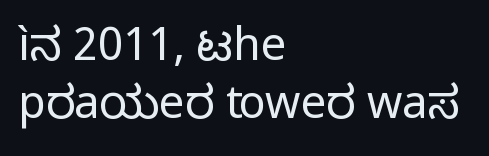
{"serif": "no", "italic": "no", "bold": "no", "weight": "regular", "width": "normal", "stroke_contrast": "low", "x_height": "medium", "monospaced": "no", "underline": "no", "align": "left", "line_spacing": "normal", "line_spacing_ratio": 1.29, "letter_spacing": "normal", "letter_spacing_em": 0.0, "glyph_px": 45}
